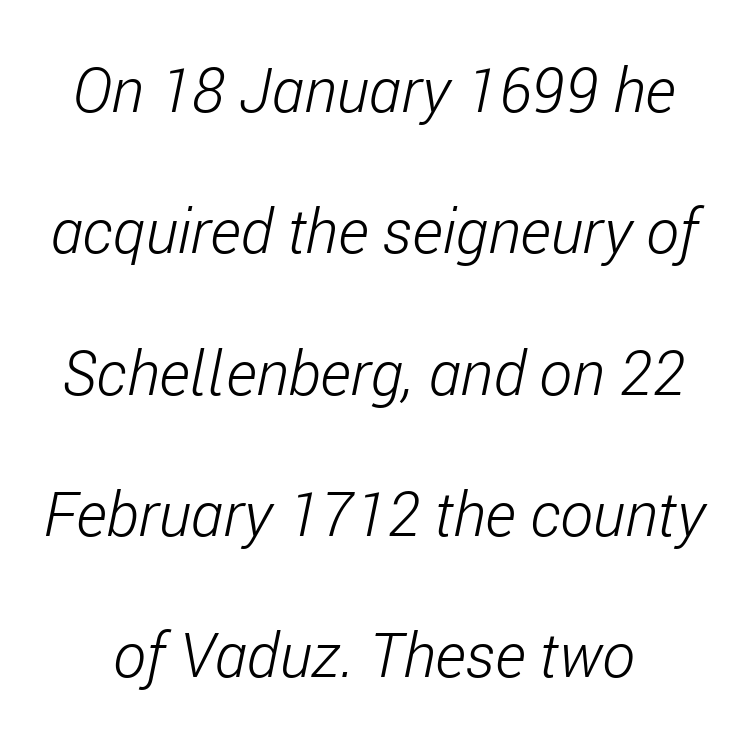
Style check: oblique. In terms of letterspacing, this is plain default setting. Here the designer chose a conventional face with non-uniform glyph widths. The area under the type is left untouched.
